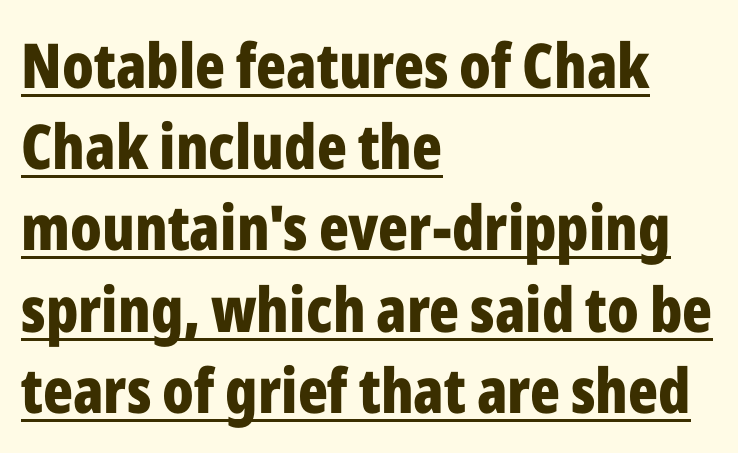
Q: Is the text bold? A: Yes.
Q: Is the text italic (slanted)? A: No, it is upright.
Q: Is the typeface a serif or a sans-serif typeface? A: Sans-serif.
Q: Is the text underlined? A: Yes.
Q: How is the paragraph aligned? A: Left-aligned.
Q: Is the spacing between letters normal or unusually wide? A: Normal.
Q: Is the spacing between lines tight, normal or loose? A: Normal.
Q: Width (condensed, normal, or wide)? A: Condensed.
Q: Stroke contrast? A: Low.
Q: x-height? A: Medium.
Q: Monospaced? A: No.
